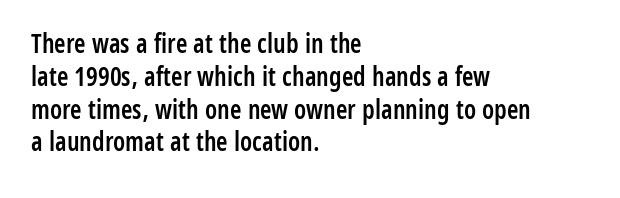
Typesetter's note: demi weight, one step under bold. Casual observation: everything's shoved over to the left. Words float on clear page, feet unadorned. The type sits square on the baseline with zero lean. Evenly set lines give the paragraph a standard silhouette. No extra tracking has been applied to these lines.
